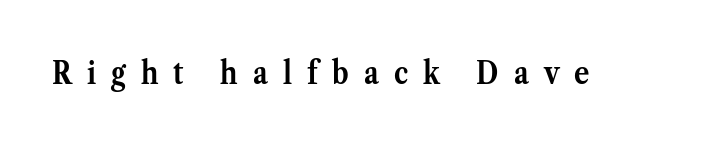
Q: Is the text bold? A: Yes.
Q: Is the text italic (slanted)? A: No, it is upright.
Q: Is the typeface a serif or a sans-serif typeface? A: Serif.
Q: Is the text underlined? A: No.
Q: Is the spacing between letters normal or unusually wide? A: Unusually wide.
Q: Width (condensed, normal, or wide)? A: Normal.
Q: Stroke contrast? A: Medium.
Q: x-height? A: Medium.
Q: Monospaced? A: No.
